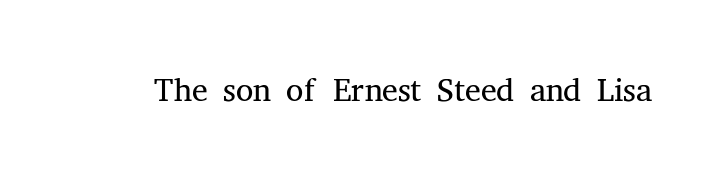
Q: Is the text bold? A: No.
Q: Is the text italic (slanted)? A: No, it is upright.
Q: Is the typeface a serif or a sans-serif typeface? A: Serif.
Q: Is the text underlined? A: No.
Q: Is the spacing between letters normal or unusually wide? A: Normal.
Q: Width (condensed, normal, or wide)? A: Normal.
Q: Stroke contrast? A: Medium.
Q: x-height? A: Medium.
Q: Monospaced? A: No.
